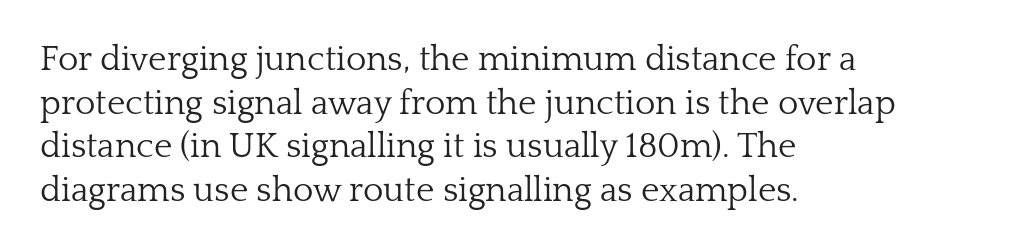
Q: Is the text bold? A: No.
Q: Is the text italic (slanted)? A: No, it is upright.
Q: Is the typeface a serif or a sans-serif typeface? A: Serif.
Q: Is the text underlined? A: No.
Q: How is the paragraph aligned? A: Left-aligned.
Q: Is the spacing between letters normal or unusually wide? A: Normal.
Q: Is the spacing between lines tight, normal or loose? A: Normal.
Q: Width (condensed, normal, or wide)? A: Normal.
Q: Stroke contrast? A: Low.
Q: x-height? A: Medium.
Q: Monospaced? A: No.
